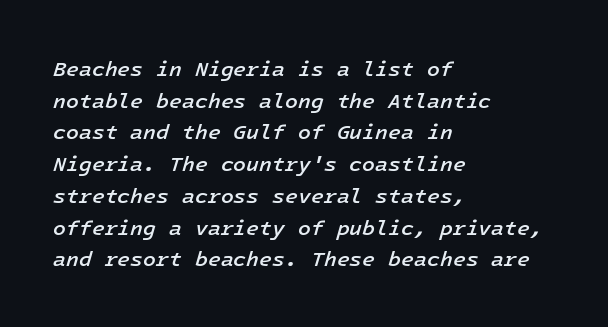
The leading is moderate, giving the passage an even texture. Does the lettering tilt? It does — this is italic. The rag falls on the right side of this text block. Is the letter spacing exaggerated? No — it looks like the ordinary default. The baseline area is clear. The characters look somewhat weighty, a semibold short of true bold.
